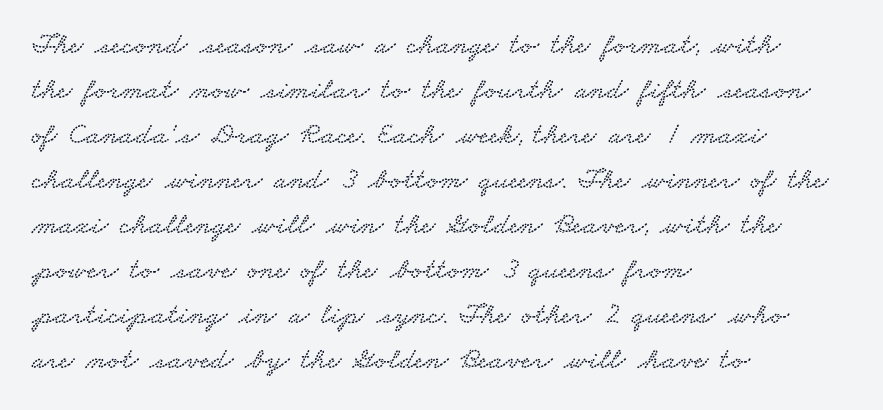
The rendering anchors every line to the left-hand side. Horizontal bands of white between lines are of average thickness. Words float on clear page, feet unadorned. Think of a printed novel: that variable character pitch is what you see here. Tracking value appears to be zero — textbook default spacing.
